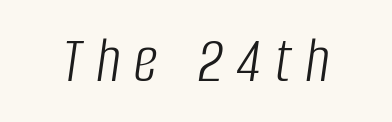
Q: Is the text bold? A: No.
Q: Is the text italic (slanted)? A: Yes, it leans right by about 8 degrees.
Q: Is the text underlined? A: No.
Q: Is the spacing between letters normal or unusually wide? A: Unusually wide.
Q: Width (condensed, normal, or wide)? A: Condensed.
Q: Stroke contrast? A: Low.
Q: x-height? A: Large.
Q: Monospaced? A: No.
